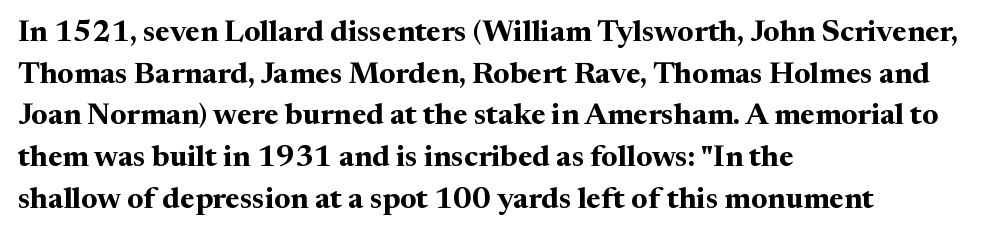
How would I describe the line gaps? Plain and ordinary. The rendering uses a bold face; every stroke is thick and dark. The letters stand straight up with perfectly vertical stems. In CSS terms this would be text-align: left.
